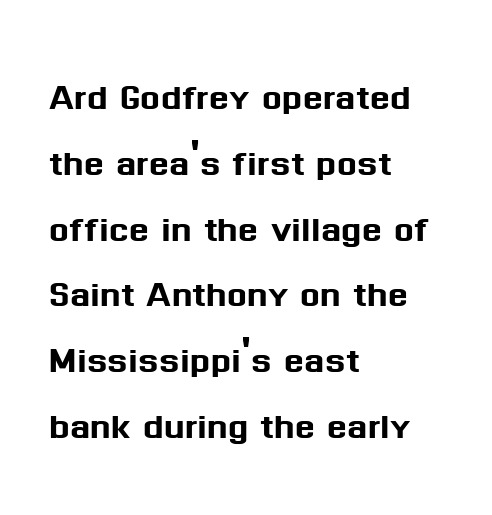
The specimen reads as upright at a glance. What kind of face is this? One without serifs — a sans. Descenders are the only things crossing below the line. Varying glyph widths throughout — classic text-font behaviour.
